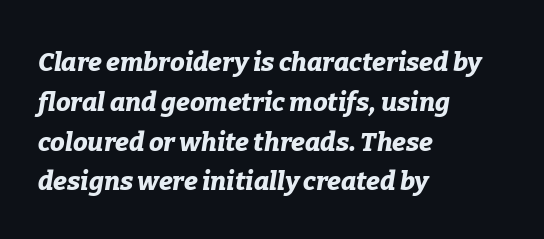
Bold? Absolutely — the strokes are thick and heavy. In terms of posture, this sample is oblique. Leading: standard. A bare baseline throughout the passage. A student would call this left alignment; a typographer would say flush left, rag right.
